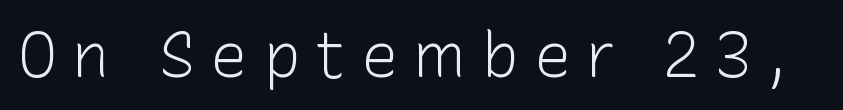
Nope, not italic — everything's standing straight. A typesetter would call this proportional, since set widths differ per character. Counters stay open thanks to moderate or lighter strokes. Underline: absent.
